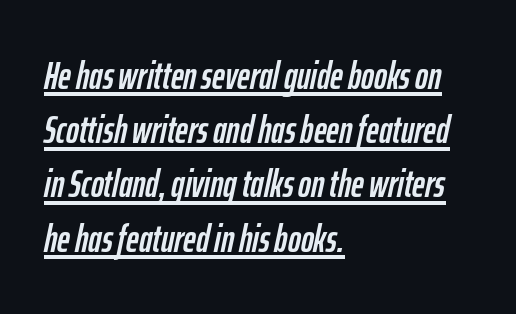
{"italic": "yes", "lean": "right", "slant_degrees": 12, "width": "condensed", "stroke_contrast": "low", "x_height": "medium", "monospaced": "no", "underline": "yes", "align": "left", "line_spacing": "normal", "line_spacing_ratio": 1.39, "letter_spacing": "normal", "letter_spacing_em": 0.0, "glyph_px": 39}
